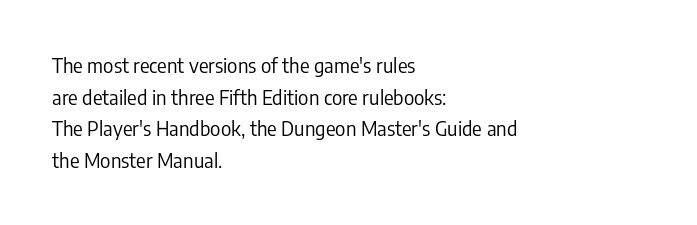
Q: Is the text bold? A: No.
Q: Is the text italic (slanted)? A: No, it is upright.
Q: Is the text underlined? A: No.
Q: How is the paragraph aligned? A: Left-aligned.
Q: Is the spacing between letters normal or unusually wide? A: Normal.
Q: Is the spacing between lines tight, normal or loose? A: Normal.
